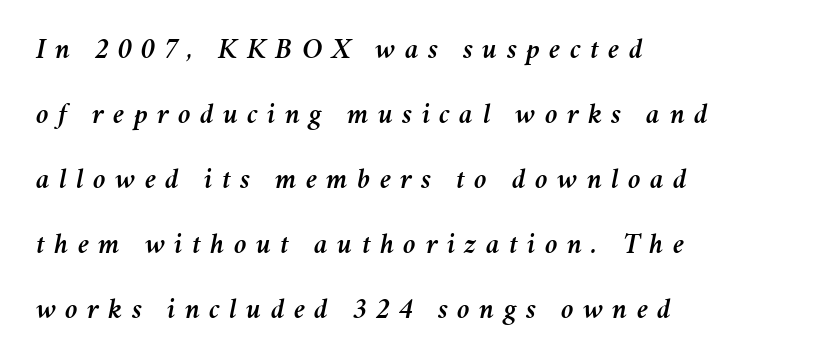
Notice how the passage keeps a crisp vertical edge on the left only. Observe the lean: these are italic letterforms. The rendering uses natural spacing where letterforms have individual widths. Lines of text with bare space underneath. A typesetter would call this leading open, well beyond the default.
